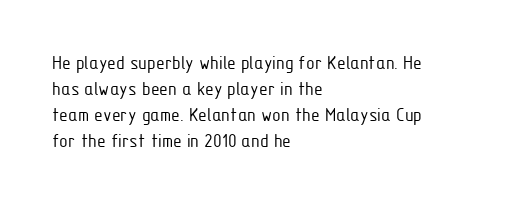
Where is the straight margin? On the left. This sample keeps an unexceptional amount of space between lines. The typesetting does not lean heavy: it is not bold. The gaps between neighbouring characters are ordinary and unremarkable. A clean baseline with only descenders dipping below it.
